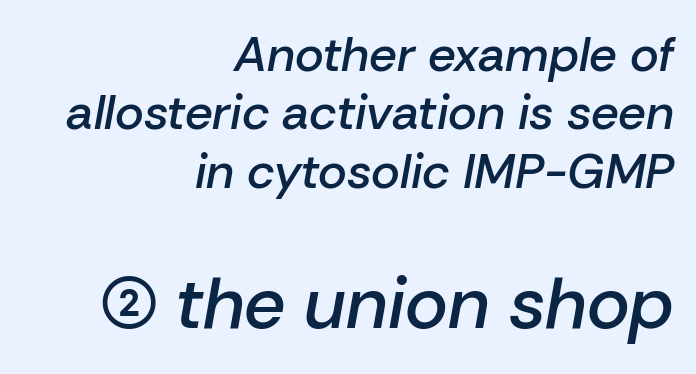
{"italic": "yes", "lean": "right", "slant_degrees": 10, "bold": "semi", "weight": "semibold", "width": "normal", "stroke_contrast": "low", "x_height": "medium", "monospaced": "no", "underline": "no", "align": "right", "line_spacing_ratio": 1.19, "letter_spacing": "normal", "letter_spacing_em": 0.0, "larger_block": "second", "size_ratio": 1.49, "glyph_px": 73}
